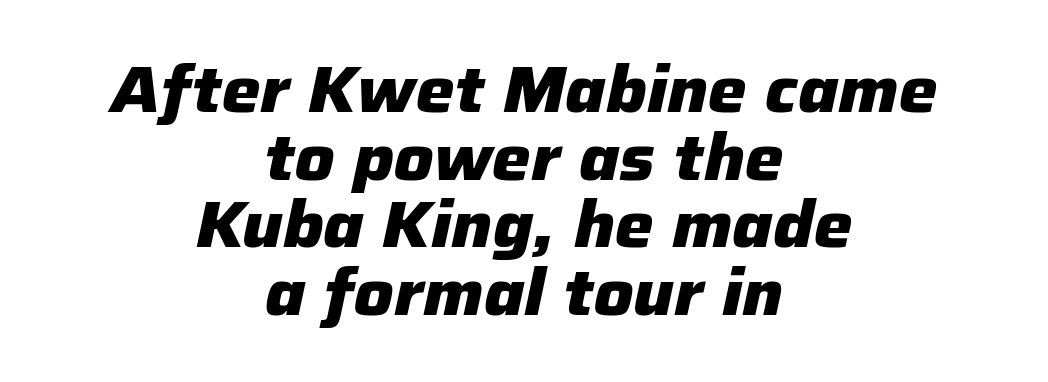
Every character sits at an angle, as italics do. The horizontal fit of the characters is conventional and even. A typesetter would call this proportional, since set widths differ per character. The compositor balanced each line on the midline. The area under the type is left untouched.
